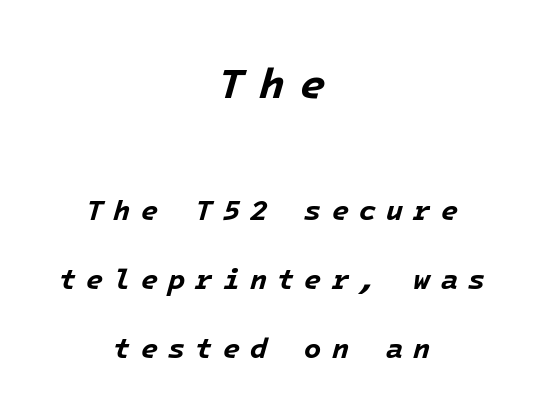
Q: Is the text bold? A: Yes.
Q: Is the text italic (slanted)? A: Yes, it leans right by about 16 degrees.
Q: Is the text underlined? A: No.
Q: How is the paragraph aligned? A: Centered.
Q: Is the spacing between letters normal or unusually wide? A: Unusually wide.
Q: Is the spacing between lines tight, normal or loose? A: Loose.
Q: Which block of text is set in a larger size, the first (top) or the second (bottom)? A: The first (top) one.
Q: Width (condensed, normal, or wide)? A: Normal.
Q: Stroke contrast? A: Low.
Q: x-height? A: Medium.
